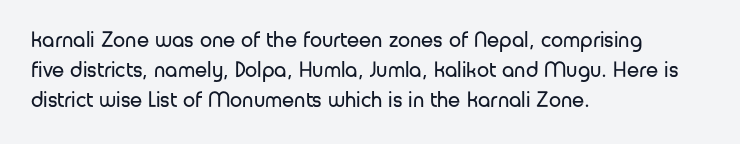
Reading down the column, the eye jumps a familiar distance to each next line. Left-aligned paragraph, ragged on the right. Check under the words: just untouched page. Nope, not italic — everything's standing straight.
